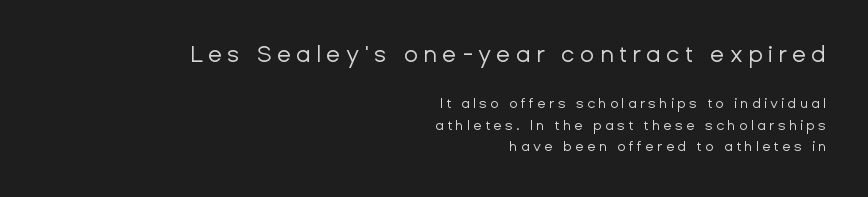
Q: Is the text bold? A: No.
Q: Is the text italic (slanted)? A: No, it is upright.
Q: Is the text underlined? A: No.
Q: How is the paragraph aligned? A: Right-aligned.
Q: Is the spacing between letters normal or unusually wide? A: Unusually wide.
Q: Is the spacing between lines tight, normal or loose? A: Normal.
Q: Which block of text is set in a larger size, the first (top) or the second (bottom)? A: The first (top) one.
